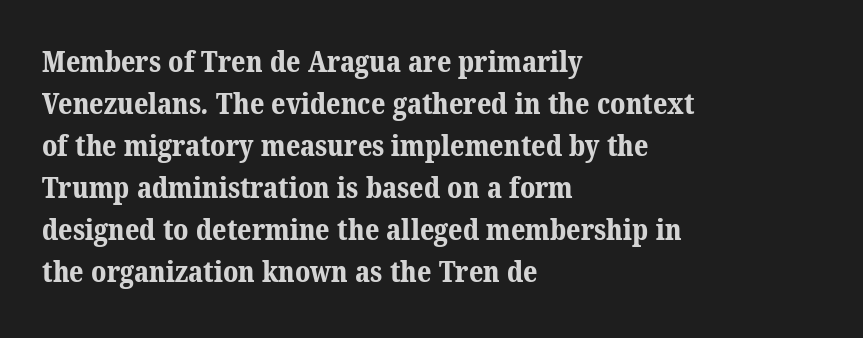
{"serif": "yes", "bold": "yes", "weight": "bold", "width": "normal", "stroke_contrast": "medium", "x_height": "medium", "monospaced": "no", "underline": "no", "align": "left", "line_spacing": "normal", "line_spacing_ratio": 1.5, "letter_spacing": "normal", "letter_spacing_em": 0.0, "glyph_px": 28}
